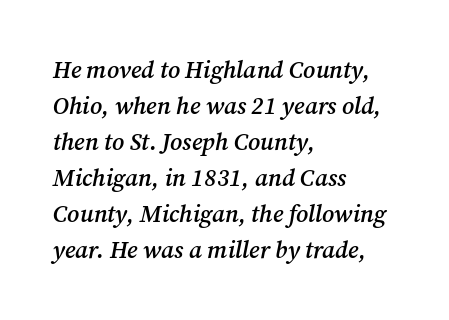
{"italic": "yes", "lean": "right", "slant_degrees": 12, "bold": "semi", "underline": "no", "align": "left", "line_spacing": "normal", "line_spacing_ratio": 1.5, "letter_spacing": "normal", "letter_spacing_em": 0.0, "glyph_px": 24}
